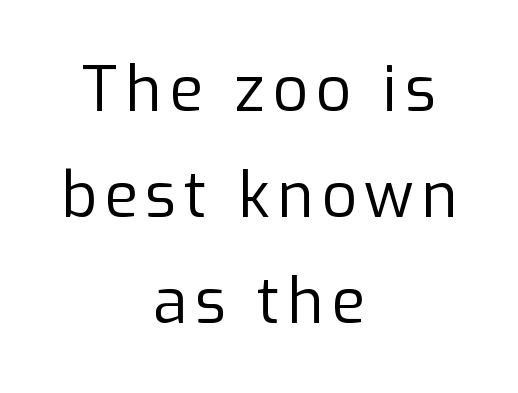
The image shows 62 px regular-weight sans-serif type, upright; set centered, line spacing 1.71x, not underlined; low stroke contrast and a medium x-height.
